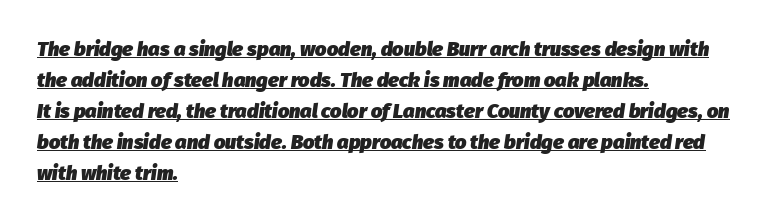
{"italic": "yes", "lean": "right", "slant_degrees": 8, "bold": "yes", "underline": "yes", "align": "left", "line_spacing": "normal", "line_spacing_ratio": 1.55, "letter_spacing": "normal", "letter_spacing_em": 0.0, "glyph_px": 20}
